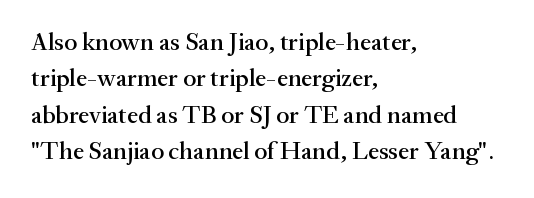
Plain, unruled lines of type. The type is set solid horizontally, with unmodified tracking. Tall strokes in this sample are plumb rather than angled. Regarding leading, the lines here are spaced in the standard way.
